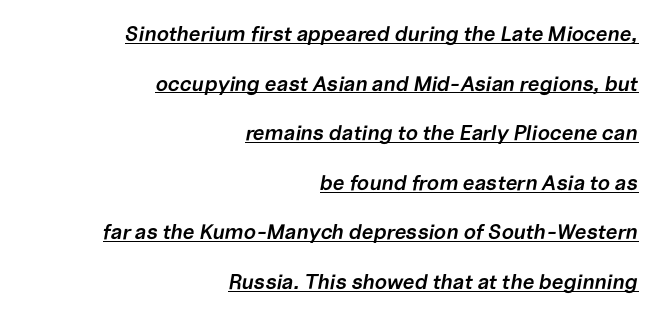
The image shows 21 px text type, italic (leaning right); set right-aligned, loose line spacing (2.36x), normal letter spacing, underlined.
